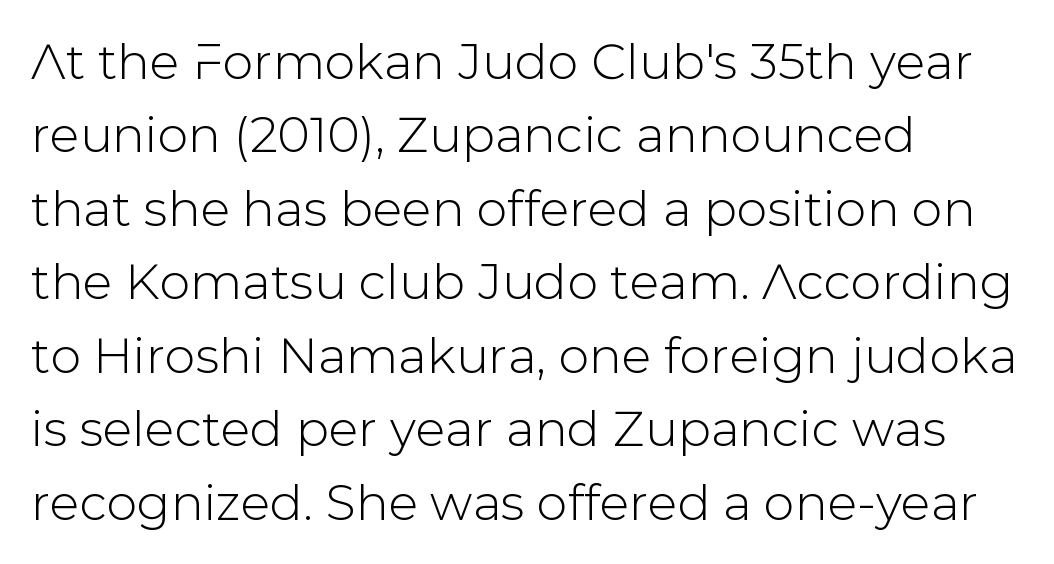
{"serif": "no", "italic": "no", "width": "normal", "stroke_contrast": "low", "x_height": "medium", "monospaced": "no", "underline": "no", "align": "left", "line_spacing": "normal", "line_spacing_ratio": 1.5, "letter_spacing": "normal", "letter_spacing_em": 0.0, "glyph_px": 49}
